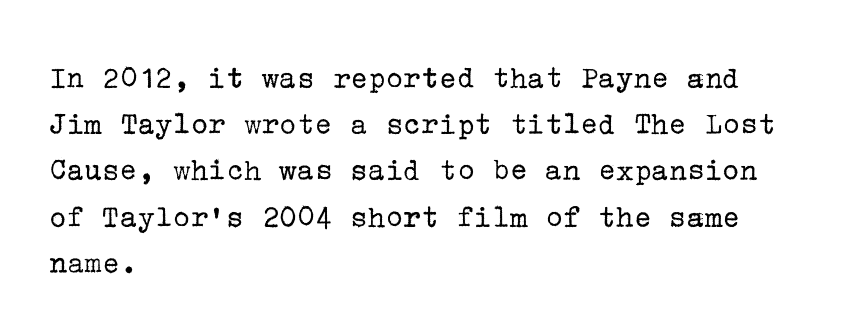
Q: Is the text bold? A: No.
Q: Is the text italic (slanted)? A: No, it is upright.
Q: Is the typeface a serif or a sans-serif typeface? A: Serif.
Q: Is the text underlined? A: No.
Q: How is the paragraph aligned? A: Left-aligned.
Q: Is the spacing between letters normal or unusually wide? A: Normal.
Q: Is the spacing between lines tight, normal or loose? A: Normal.
Q: Width (condensed, normal, or wide)? A: Normal.
Q: Stroke contrast? A: Low.
Q: x-height? A: Medium.
